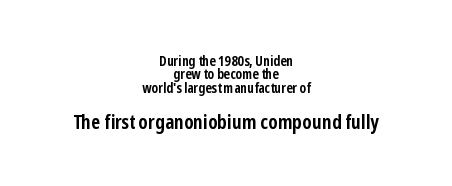
{"italic": "no", "bold": "yes", "underline": "no", "align": "center", "line_spacing": "tight", "line_spacing_ratio": 0.95, "letter_spacing": "normal", "letter_spacing_em": 0.0, "larger_block": "second", "size_ratio": 1.43, "glyph_px": 20}
